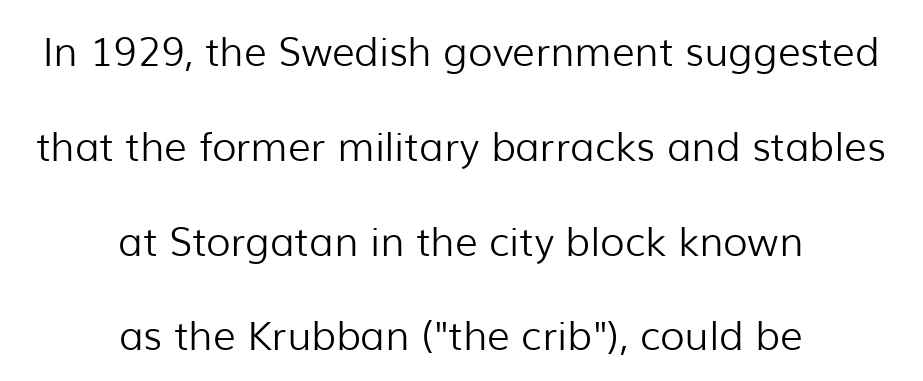
{"serif": "no", "italic": "no", "bold": "no", "weight": "light", "width": "normal", "stroke_contrast": "low", "x_height": "medium", "monospaced": "no", "underline": "no", "align": "center", "line_spacing": "loose", "line_spacing_ratio": 2.37, "letter_spacing": "normal", "letter_spacing_em": 0.0, "glyph_px": 40}
